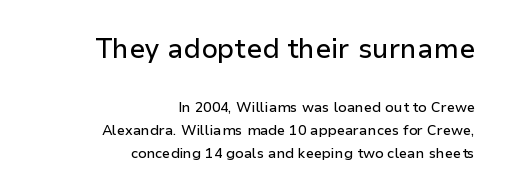
The image shows 27 px text type, upright; set right-aligned, normal line spacing (1.67x), normal letter spacing, not underlined; the first (top) block is 1.93x larger.
